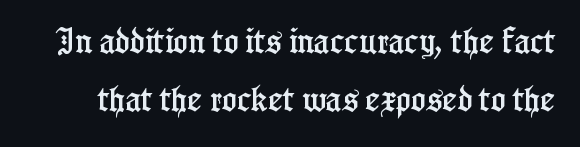
Q: Is the text italic (slanted)? A: No, it is upright.
Q: Is the typeface a serif or a sans-serif typeface? A: Serif.
Q: Is the text underlined? A: No.
Q: Is the spacing between letters normal or unusually wide? A: Normal.
Q: Is the spacing between lines tight, normal or loose? A: Loose.
Q: Width (condensed, normal, or wide)? A: Condensed.
Q: Stroke contrast? A: Low.
Q: x-height? A: Medium.
Q: Monospaced? A: No.
